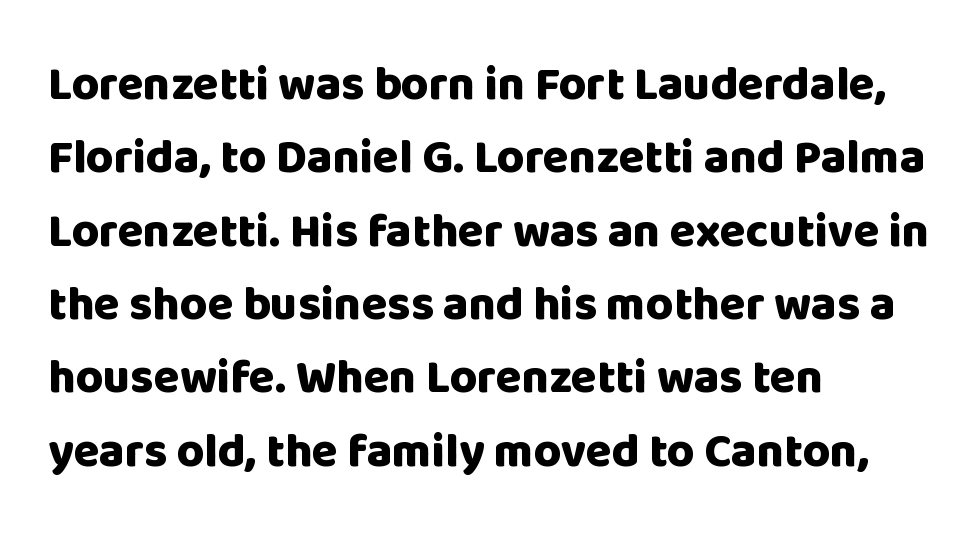
The image shows 47 px heavy sans-serif type, upright; set left-aligned, normal line spacing (1.56x), normal letter spacing, not underlined; low stroke contrast and a large x-height.
